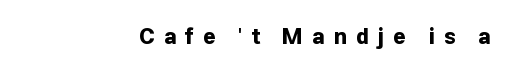
Decoration check: the copy has no underline. Does extra space separate the letters? Yes, quite a lot of it. Unlike italic type, these characters show no tilt at all. One-word summary of the alignment: right.
